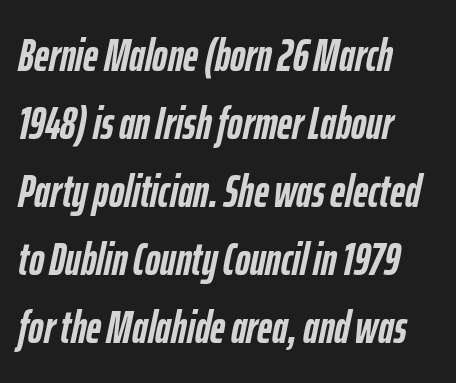
The image shows 46 px semibold, condensed type, italic (leaning right); set left-aligned, normal line spacing (1.48x), normal letter spacing, not underlined; low stroke contrast and a medium x-height.
